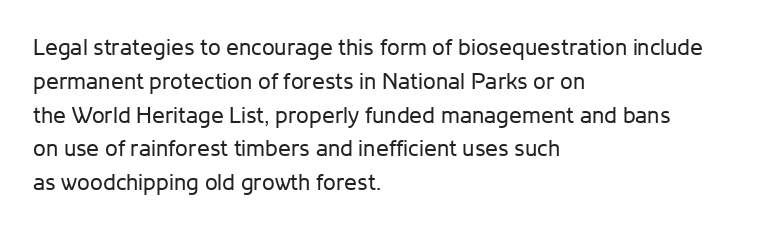
Q: Is the text bold? A: No.
Q: Is the text italic (slanted)? A: No, it is upright.
Q: Is the text underlined? A: No.
Q: How is the paragraph aligned? A: Left-aligned.
Q: Is the spacing between letters normal or unusually wide? A: Normal.
Q: Is the spacing between lines tight, normal or loose? A: Normal.
